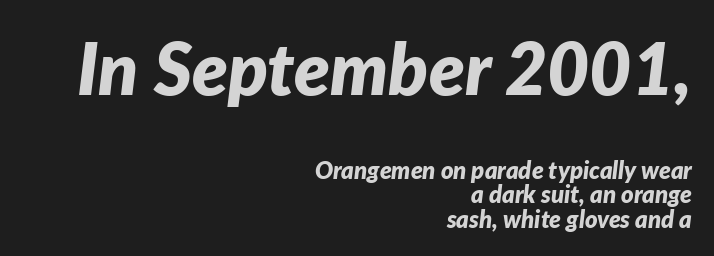
{"italic": "yes", "lean": "right", "slant_degrees": 7, "bold": "yes", "weight": "bold", "width": "normal", "stroke_contrast": "low", "x_height": "medium", "monospaced": "no", "underline": "no", "align": "right", "line_spacing": "tight", "line_spacing_ratio": 1.02, "letter_spacing": "normal", "letter_spacing_em": 0.0, "larger_block": "first", "size_ratio": 3.04, "glyph_px": 73}
